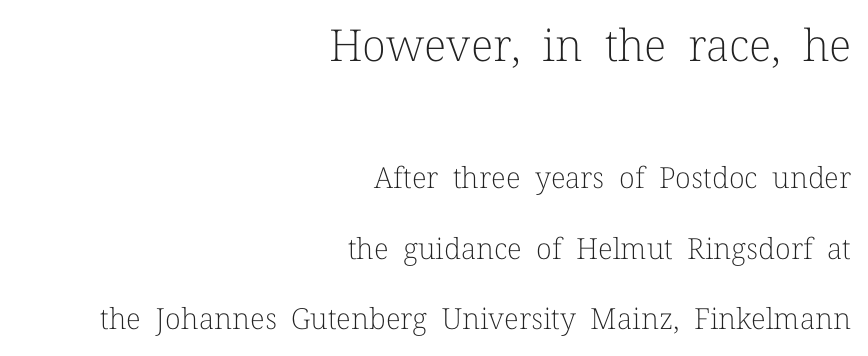
Each letter's strokes conclude with small projecting serifs. Think of a printed novel: that variable character pitch is what you see here. Nope, not italic — everything's standing straight. Which margin do the lines hug? The right one — the left edge is uneven.
